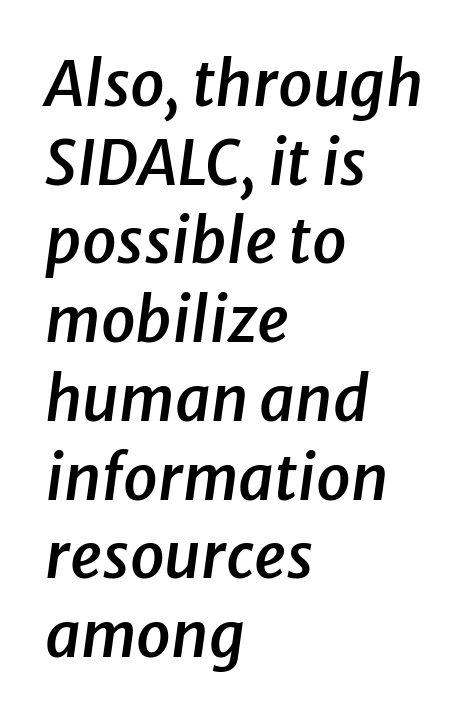
{"italic": "yes", "lean": "right", "slant_degrees": 8, "bold": "semi", "weight": "semibold", "width": "normal", "stroke_contrast": "low", "x_height": "medium", "monospaced": "no", "underline": "no", "align": "left", "line_spacing": "normal", "line_spacing_ratio": 1.27, "letter_spacing": "normal", "letter_spacing_em": 0.0, "glyph_px": 62}
